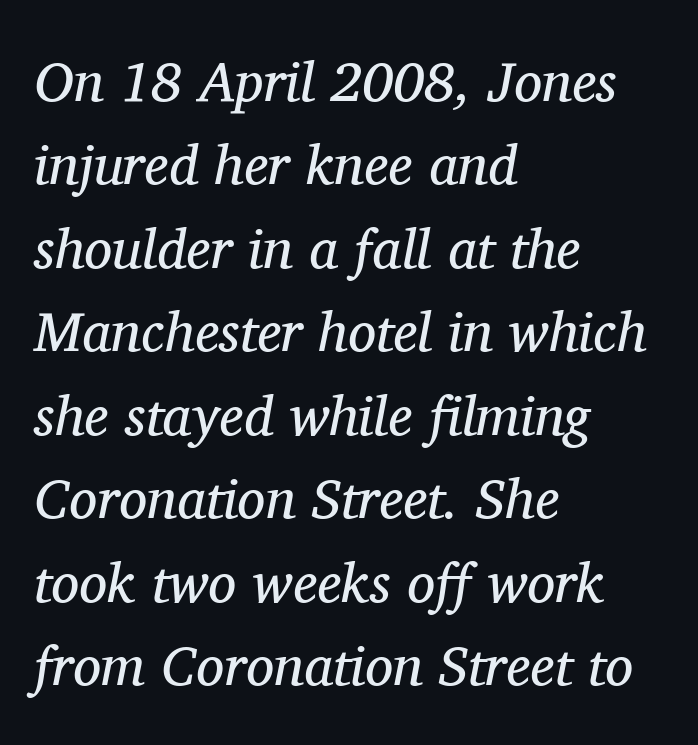
Q: Is the text bold? A: No.
Q: Is the text italic (slanted)? A: Yes, it leans right by about 11 degrees.
Q: Is the typeface a serif or a sans-serif typeface? A: Serif.
Q: Is the text underlined? A: No.
Q: How is the paragraph aligned? A: Left-aligned.
Q: Is the spacing between letters normal or unusually wide? A: Normal.
Q: Is the spacing between lines tight, normal or loose? A: Normal.
Q: Width (condensed, normal, or wide)? A: Normal.
Q: Stroke contrast? A: Medium.
Q: x-height? A: Medium.
Q: Monospaced? A: No.
